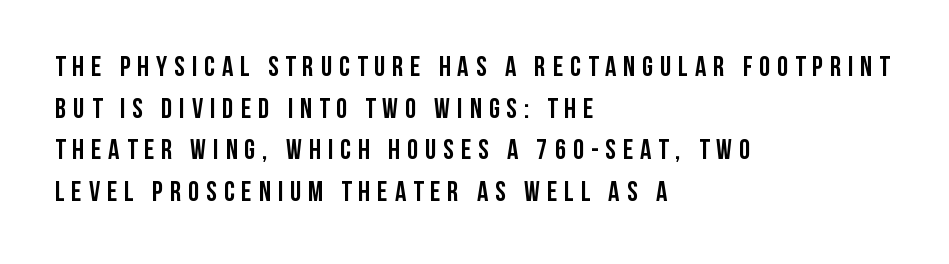
Q: Is the text bold? A: Yes.
Q: Is the text italic (slanted)? A: No, it is upright.
Q: Is the typeface a serif or a sans-serif typeface? A: Sans-serif.
Q: Is the text underlined? A: No.
Q: How is the paragraph aligned? A: Left-aligned.
Q: Is the spacing between letters normal or unusually wide? A: Unusually wide.
Q: Is the spacing between lines tight, normal or loose? A: Normal.
Q: Width (condensed, normal, or wide)? A: Condensed.
Q: Stroke contrast? A: Low.
Q: x-height? A: Large.
Q: Monospaced? A: No.
